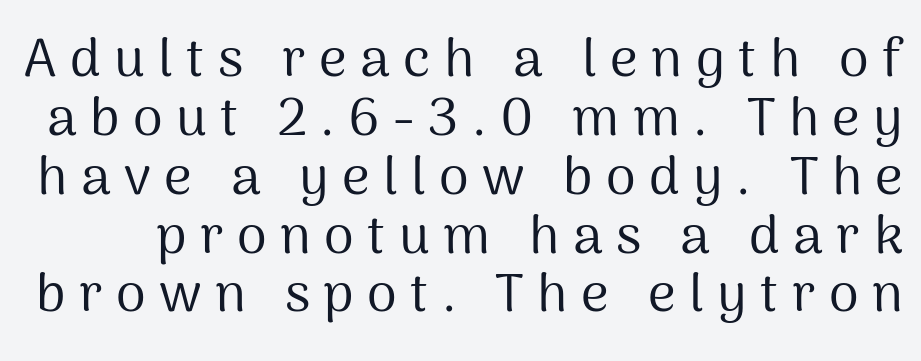
Q: Is the text bold? A: No.
Q: Is the text italic (slanted)? A: No, it is upright.
Q: Is the typeface a serif or a sans-serif typeface? A: Sans-serif.
Q: Is the text underlined? A: No.
Q: Is the spacing between letters normal or unusually wide? A: Unusually wide.
Q: Is the spacing between lines tight, normal or loose? A: Tight.
Q: Width (condensed, normal, or wide)? A: Normal.
Q: Stroke contrast? A: Medium.
Q: x-height? A: Medium.
Q: Monospaced? A: No.
